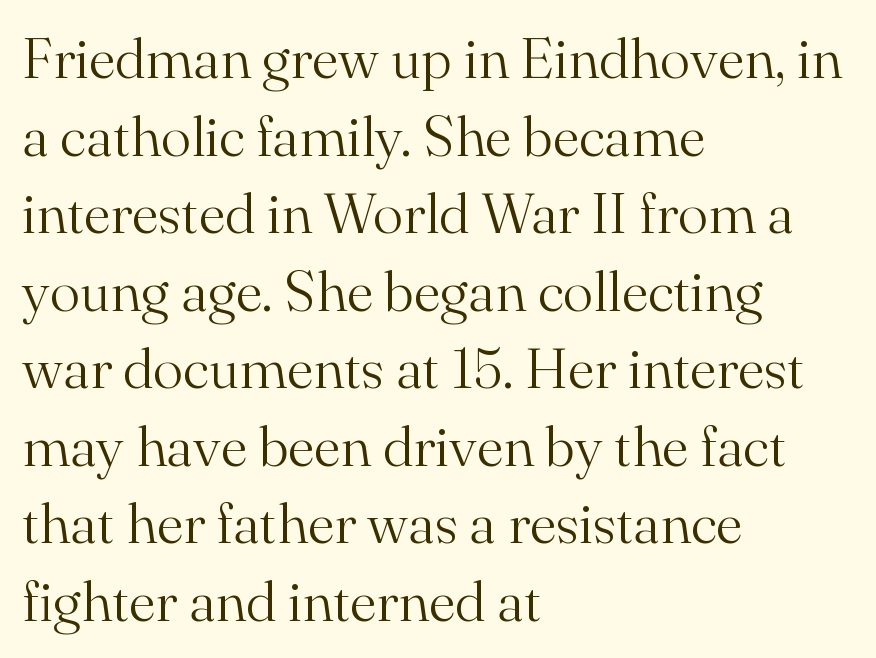
The image shows 57 px light serif type, upright; set left-aligned, normal line spacing (1.36x), normal letter spacing, not underlined; medium stroke contrast and a small x-height.
